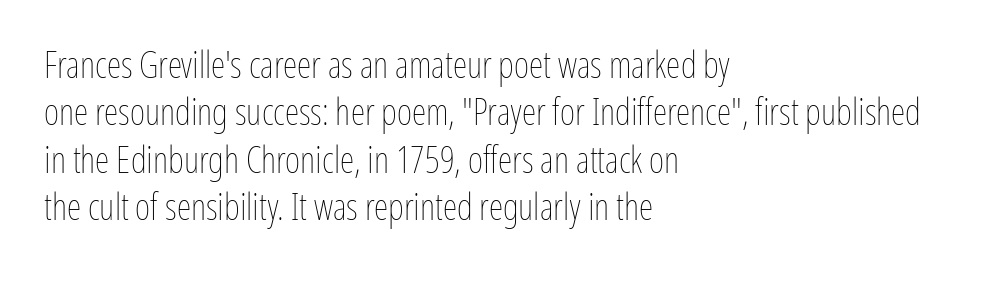
The image shows 37 px thin, condensed type, upright; set left-aligned, normal line spacing (1.28x), normal letter spacing, not underlined; low stroke contrast and a medium x-height.
